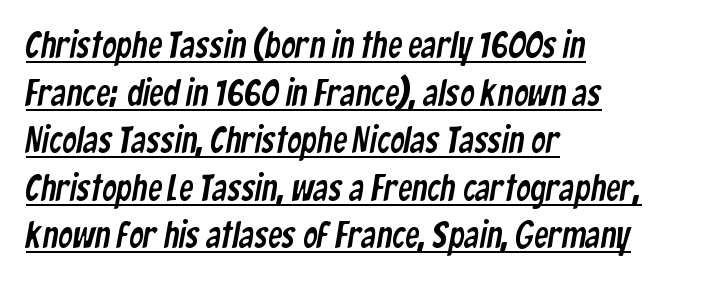
This block has exactly the height ordinary leading produces. Varying glyph widths throughout — classic text-font behaviour. This rendering features underlined lettering. The letterforms sit shoulder to shoulder at normal distance.
